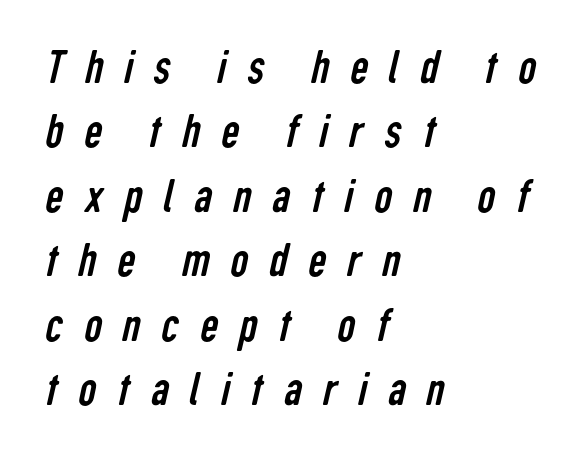
The image shows 50 px regular-weight, condensed sans-serif type; set left-aligned, normal line spacing (1.29x), unusually wide letter spacing (+0.42 em), not underlined; low stroke contrast and a medium x-height.
